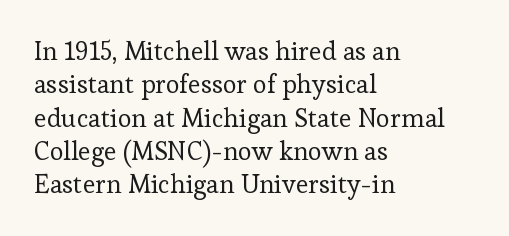
The image shows 26 px text type, upright; set left-aligned, normal line spacing (1.28x), normal letter spacing, not underlined.
